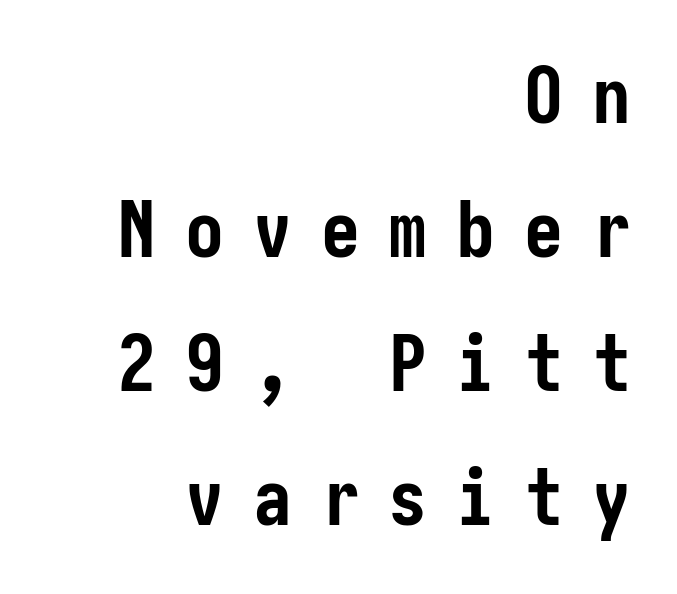
{"serif": "no", "italic": "no", "bold": "yes", "weight": "semibold", "width": "condensed", "stroke_contrast": "low", "x_height": "medium", "underline": "no", "align": "right", "line_spacing_ratio": 1.72, "letter_spacing": "wide", "letter_spacing_em": 0.37, "glyph_px": 78}
